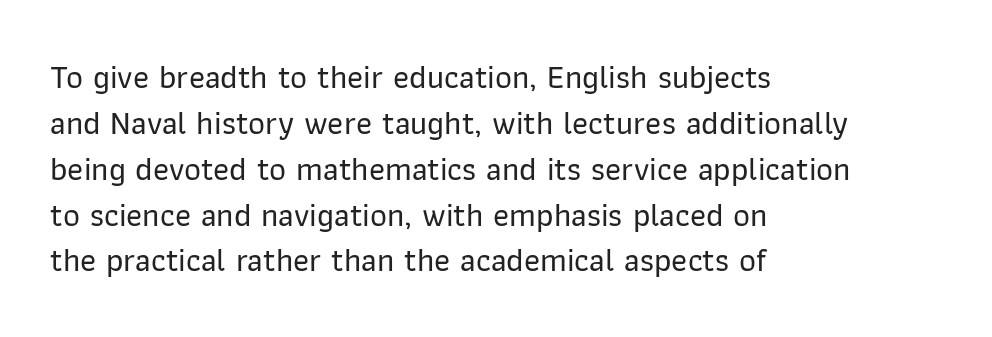
Leftover space on each line is placed entirely after the last word. No word sits above an underline. Regular leading. Inter-character spacing is left at the font's built-in metrics. Think of a printed novel: that variable character pitch is what you see here.
